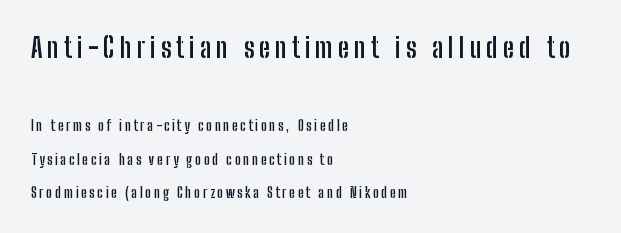
{"italic": "no", "bold": "yes", "underline": "no", "align": "left", "line_spacing": "loose", "line_spacing_ratio": 2.39, "larger_block": "first", "size_ratio": 1.93, "glyph_px": 27}
